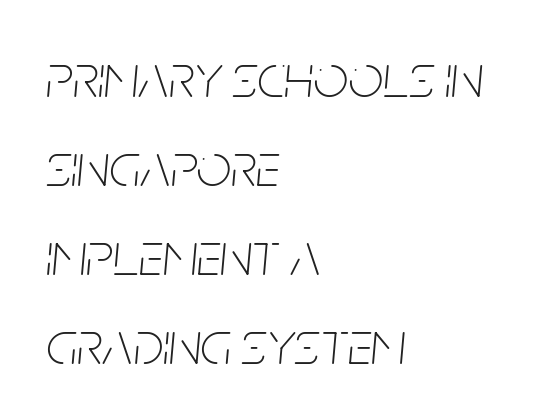
{"italic": "yes", "lean": "right", "slant_degrees": 5, "bold": "no", "weight": "thin", "width": "condensed", "stroke_contrast": "low", "x_height": "large", "monospaced": "no", "underline": "no", "align": "left", "line_spacing": "normal", "line_spacing_ratio": 1.46, "letter_spacing": "normal", "letter_spacing_em": 0.0, "glyph_px": 61}
